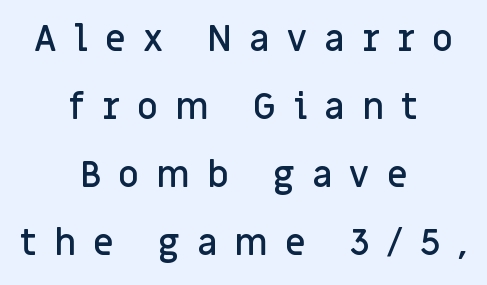
Q: Is the text bold? A: Semi-bold.
Q: Is the text italic (slanted)? A: No, it is upright.
Q: Is the typeface a serif or a sans-serif typeface? A: Sans-serif.
Q: Is the text underlined? A: No.
Q: How is the paragraph aligned? A: Centered.
Q: Is the spacing between letters normal or unusually wide? A: Unusually wide.
Q: Width (condensed, normal, or wide)? A: Normal.
Q: Stroke contrast? A: Low.
Q: x-height? A: Large.
Q: Monospaced? A: No.
